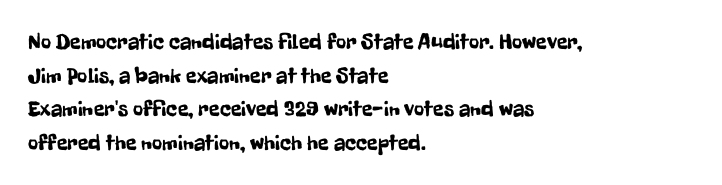
One glance says typical: line gaps are just what's usual. The letters stand upright; this is a roman face. The gap between lines stays unmarked. These lines keep a tight, regular rhythm from letter to letter. Casual observation: everything's shoved over to the left.
